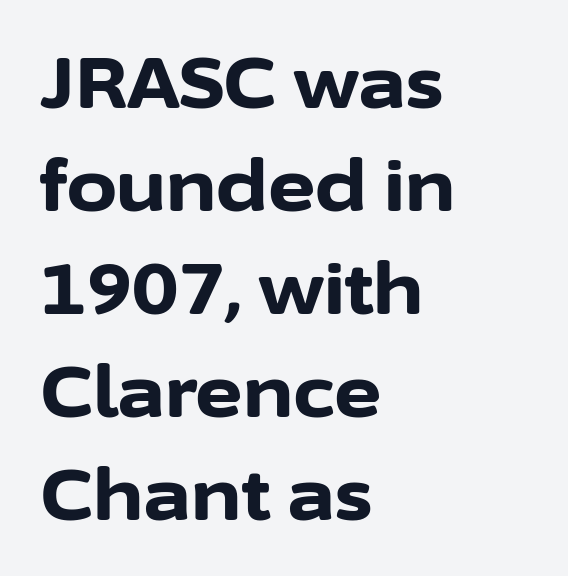
The image shows 72 px bold sans-serif type, upright; set left-aligned, normal line spacing (1.43x), normal letter spacing, not underlined; low stroke contrast and a medium x-height.
